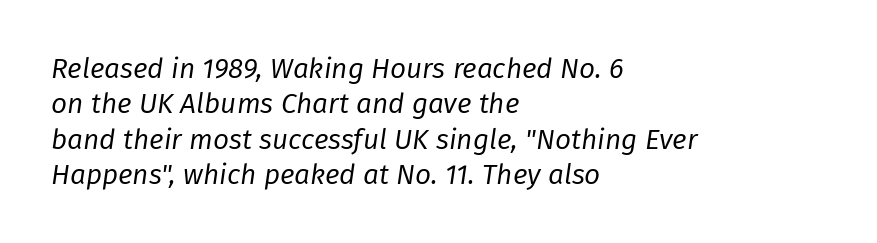
Here the designer chose a conventional face with non-uniform glyph widths. Check under the words: just untouched page. Caption: standard tracking, unaltered. The glyphs look as if they've been sheared to an angle. Reading down the block, your eye returns to a fixed left position each line. Stems here are at most as thick as an everyday book face.
